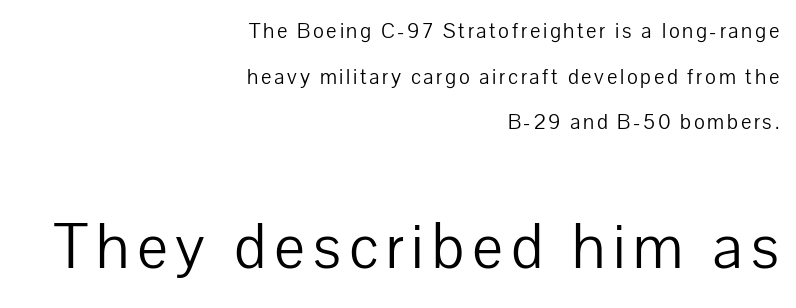
Line endings align vertically; line beginnings do not. The later block is typeset at a bigger size than the earlier block. The typography opts for an upright posture over an oblique one. Horizontal bands of white between lines are thick stripes. Proportional: the letters do not fall into vertical columns. Has an underline been added? It has not.
